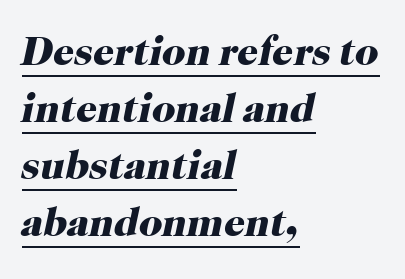
{"serif": "yes", "italic": "yes", "lean": "right", "slant_degrees": 12, "bold": "yes", "weight": "heavy", "width": "normal", "stroke_contrast": "high", "x_height": "medium", "monospaced": "no", "underline": "yes", "align": "left", "line_spacing": "normal", "line_spacing_ratio": 1.39, "letter_spacing": "normal", "letter_spacing_em": 0.0, "glyph_px": 41}
